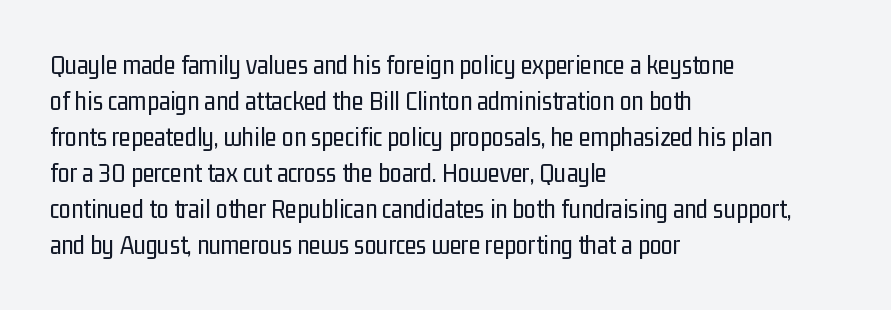
{"italic": "no", "bold": "no", "underline": "no", "align": "left", "line_spacing": "normal", "line_spacing_ratio": 1.33, "letter_spacing": "normal", "letter_spacing_em": 0.0, "glyph_px": 27}
